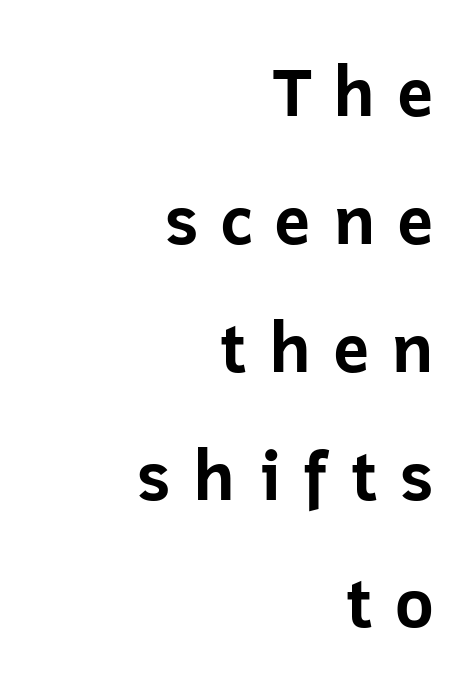
The image shows 68 px bold sans-serif type, upright; set right-aligned, line spacing 1.88x, unusually wide letter spacing (+0.3 em), not underlined; low stroke contrast and a medium x-height.
